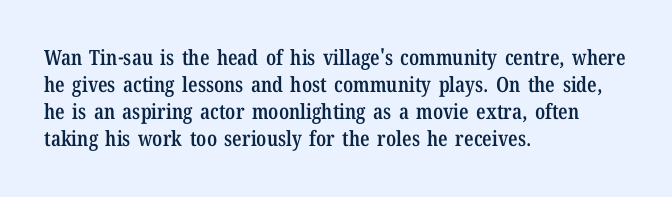
The image shows 21 px text type, upright; set left-aligned, normal line spacing (1.28x), normal letter spacing, not underlined.
